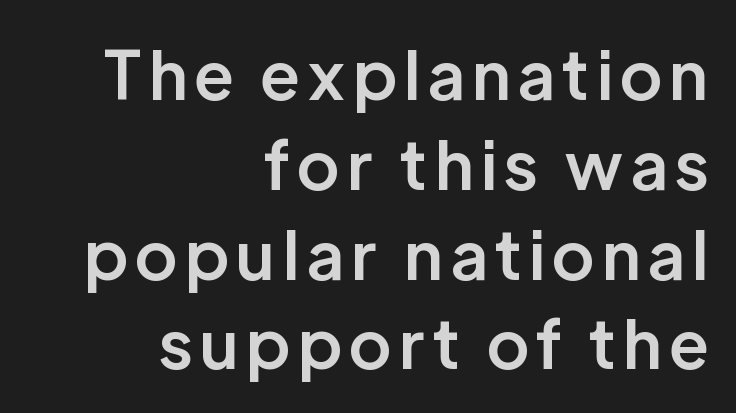
{"serif": "no", "italic": "no", "bold": "semi", "weight": "semibold", "width": "normal", "stroke_contrast": "low", "x_height": "medium", "monospaced": "no", "underline": "no", "align": "right", "line_spacing": "normal", "line_spacing_ratio": 1.34, "glyph_px": 67}
